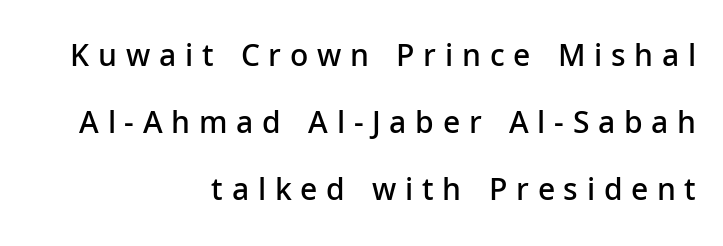
The image shows 30 px semibold sans-serif type, upright; set right-aligned, loose line spacing (2.23x), unusually wide letter spacing (+0.29 em), not underlined; low stroke contrast and a medium x-height.
